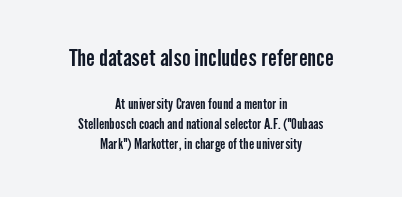
Tracking here is standard; glyphs follow each other at the usual distance. Ordinary non-slanted type is in use. Larger block? The one above; the one below is distinctly smaller. Bare-footed words on every line. Does the leading feel generous? No, just average. Leftover space on each line is divided equally before and after the words.
